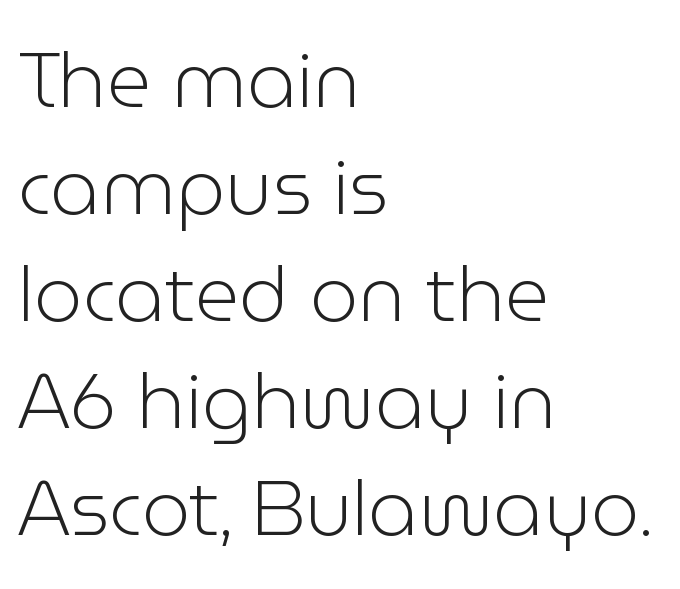
The image shows 77 px light sans-serif type, upright; set left-aligned, normal line spacing (1.39x), normal letter spacing, not underlined; low stroke contrast and a medium x-height.
